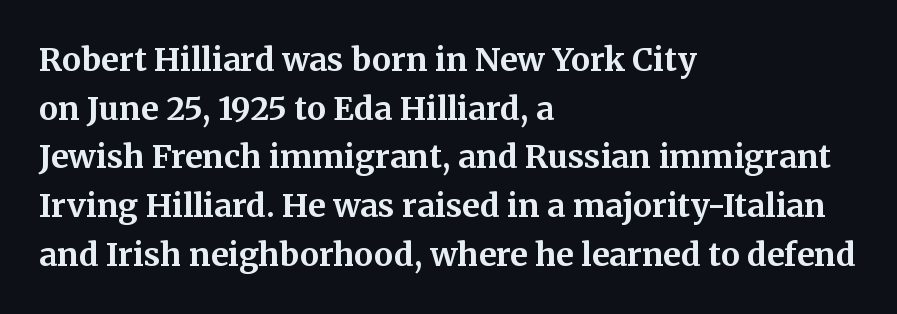
Q: Is the text bold? A: Yes.
Q: Is the text italic (slanted)? A: No, it is upright.
Q: Is the typeface a serif or a sans-serif typeface? A: Serif.
Q: Is the text underlined? A: No.
Q: How is the paragraph aligned? A: Left-aligned.
Q: Is the spacing between letters normal or unusually wide? A: Normal.
Q: Is the spacing between lines tight, normal or loose? A: Normal.
Q: Width (condensed, normal, or wide)? A: Normal.
Q: Stroke contrast? A: Medium.
Q: x-height? A: Medium.
Q: Monospaced? A: No.
